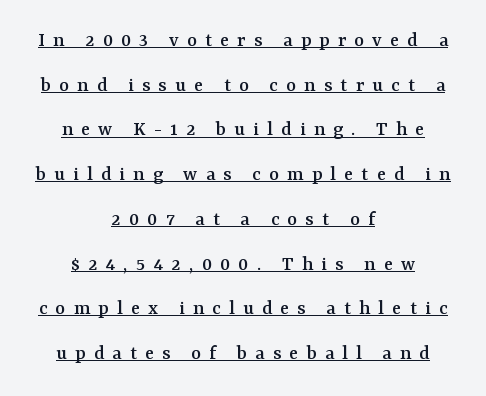
{"italic": "no", "underline": "yes", "align": "center", "line_spacing": "loose", "line_spacing_ratio": 2.13, "letter_spacing": "wide", "letter_spacing_em": 0.39, "glyph_px": 21}
